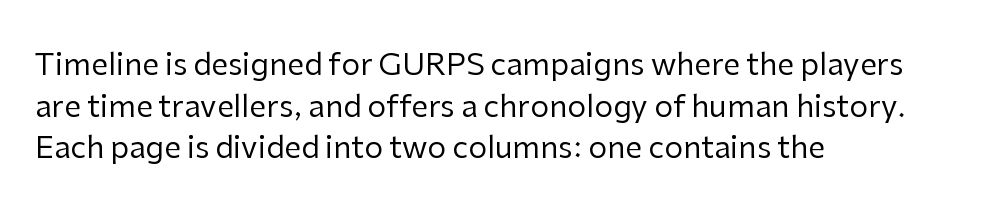
The image shows 30 px regular-weight sans-serif type, upright; set left-aligned, normal line spacing (1.39x), normal letter spacing, not underlined; low stroke contrast and a medium x-height.
